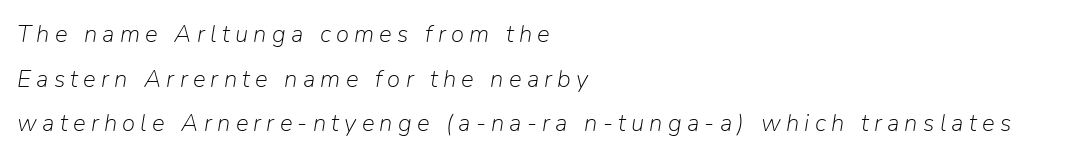
{"italic": "yes", "lean": "right", "slant_degrees": 9, "bold": "no", "underline": "no", "align": "left", "line_spacing_ratio": 1.86, "letter_spacing": "wide", "letter_spacing_em": 0.22, "glyph_px": 24}
